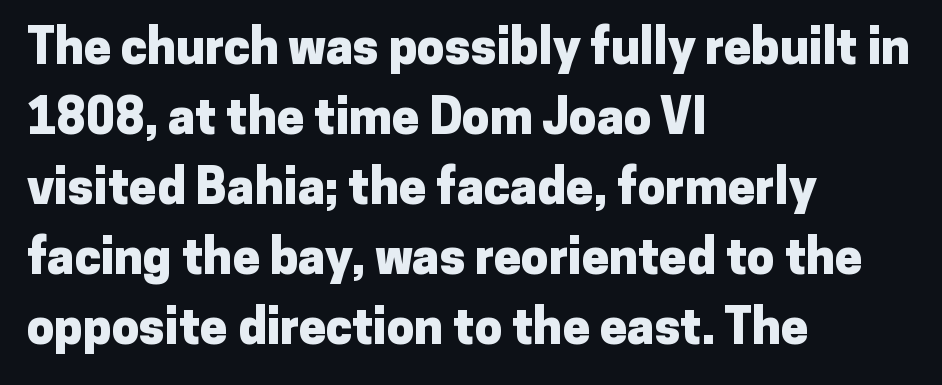
{"serif": "no", "italic": "no", "bold": "yes", "weight": "heavy", "width": "normal", "stroke_contrast": "low", "x_height": "medium", "monospaced": "no", "underline": "no", "align": "left", "line_spacing": "normal", "line_spacing_ratio": 1.43, "letter_spacing": "normal", "letter_spacing_em": 0.0, "glyph_px": 49}
